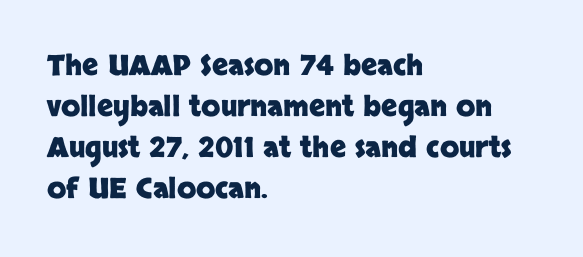
Heavy-handed strokes throughout: this text is bold. This sample uses an upright cut, with every glyph sitting square on the baseline. Serifs: no, the terminals of the letterforms are clean. The rows are spaced the way most documents space them.
